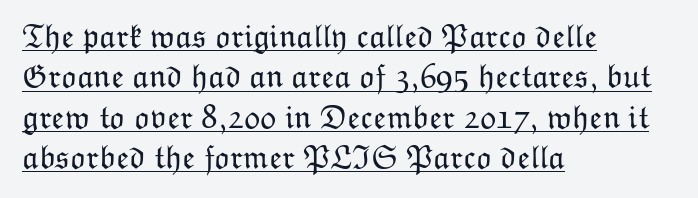
The image shows 33 px light type, upright; set left-aligned, line spacing 1.22x, normal letter spacing, underlined; low stroke contrast and a medium x-height.
